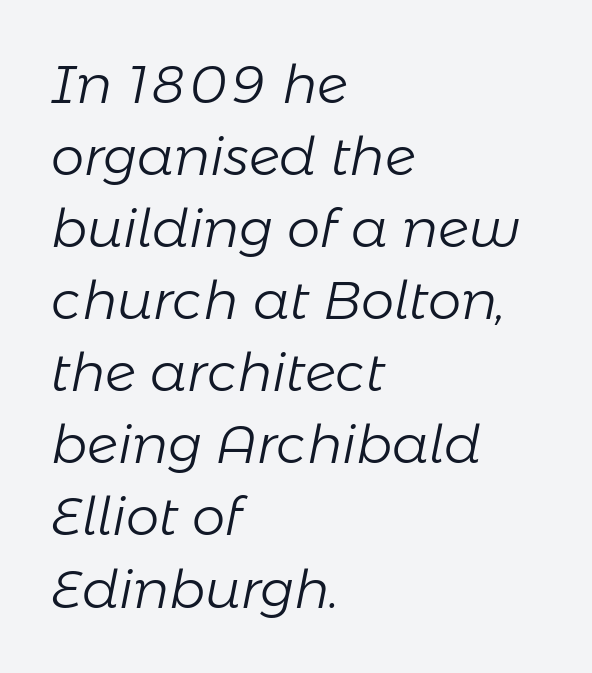
Q: Is the text bold? A: No.
Q: Is the text italic (slanted)? A: Yes, it leans right by about 11 degrees.
Q: Is the text underlined? A: No.
Q: How is the paragraph aligned? A: Left-aligned.
Q: Is the spacing between letters normal or unusually wide? A: Normal.
Q: Is the spacing between lines tight, normal or loose? A: Normal.
Q: Width (condensed, normal, or wide)? A: Normal.
Q: Stroke contrast? A: Low.
Q: x-height? A: Medium.
Q: Monospaced? A: No.
